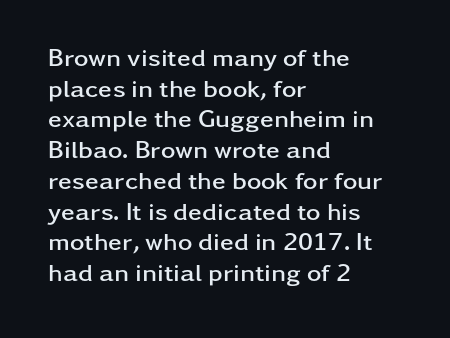
In CSS terms this would be text-align: left. Anything drawn beneath the words? Only blank space. Posture: upright roman. As a designer I'd log this as weight 700, bold.
